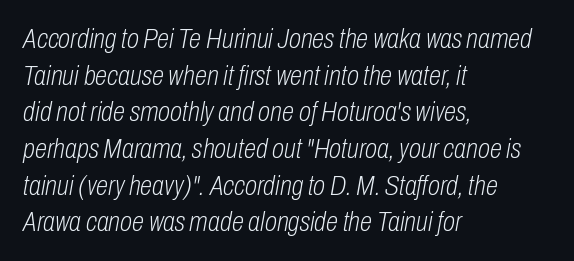
Q: Is the text bold? A: No.
Q: Is the text italic (slanted)? A: Yes, it leans right by about 10 degrees.
Q: Is the text underlined? A: No.
Q: How is the paragraph aligned? A: Left-aligned.
Q: Is the spacing between letters normal or unusually wide? A: Normal.
Q: Is the spacing between lines tight, normal or loose? A: Normal.
Q: Width (condensed, normal, or wide)? A: Condensed.
Q: Stroke contrast? A: Low.
Q: x-height? A: Medium.
Q: Monospaced? A: No.
